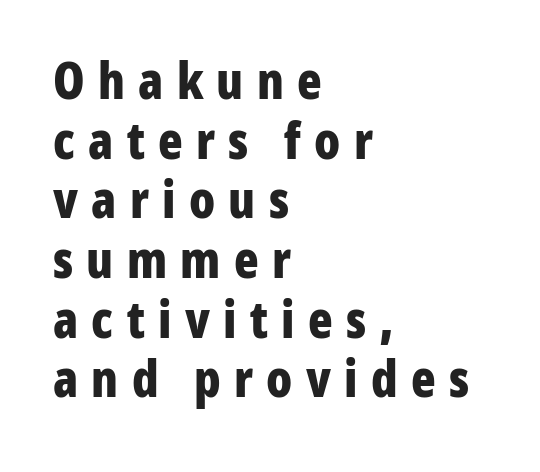
The image shows 51 px bold, condensed sans-serif type, upright; set left-aligned, line spacing 1.17x, unusually wide letter spacing (+0.26 em), not underlined; low stroke contrast and a medium x-height.
